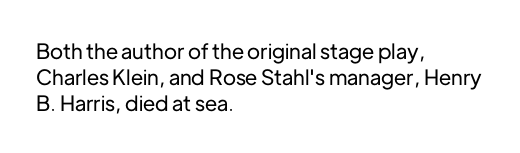
{"italic": "no", "underline": "no", "align": "left", "line_spacing_ratio": 1.24, "letter_spacing": "normal", "letter_spacing_em": 0.0, "glyph_px": 21}
